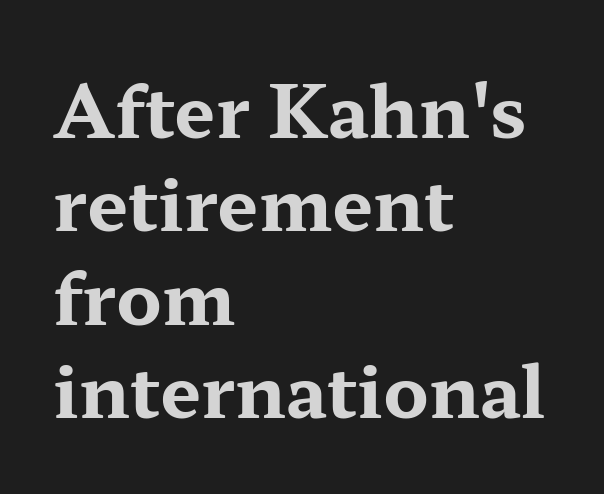
{"serif": "yes", "italic": "no", "bold": "yes", "weight": "bold", "width": "wide", "stroke_contrast": "medium", "x_height": "medium", "monospaced": "no", "underline": "no", "align": "left", "line_spacing": "normal", "line_spacing_ratio": 1.28, "letter_spacing": "normal", "letter_spacing_em": 0.0, "glyph_px": 73}
